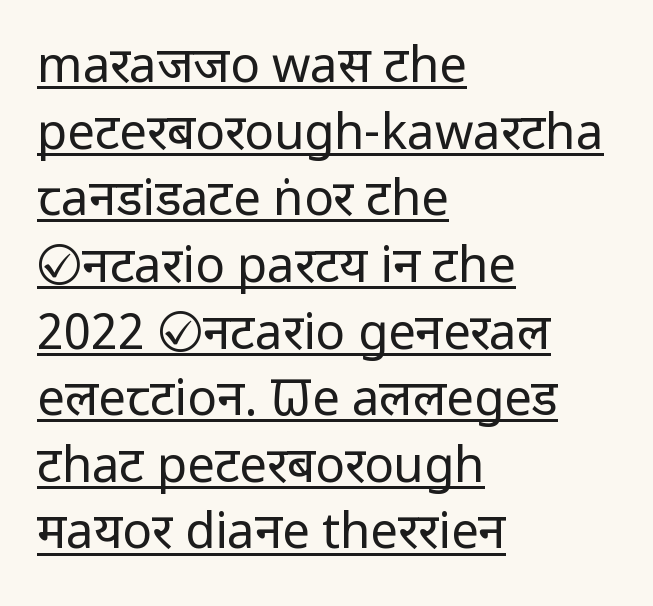
Nobody touched the tracking dial on this one. Whoever set this chose a conventional vertical rhythm. Typographically, this falls in the sans-serif category. The words here are underlined. Unlike italic type, these characters show no tilt at all.
